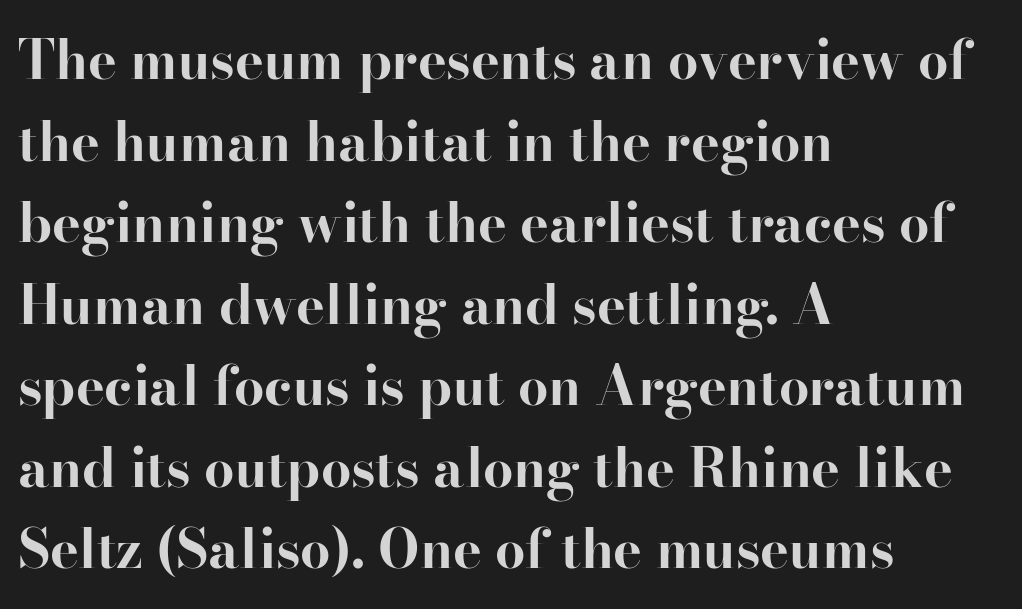
Q: Is the text bold? A: Yes.
Q: Is the text italic (slanted)? A: No, it is upright.
Q: Is the typeface a serif or a sans-serif typeface? A: Serif.
Q: Is the text underlined? A: No.
Q: How is the paragraph aligned? A: Left-aligned.
Q: Is the spacing between letters normal or unusually wide? A: Normal.
Q: Is the spacing between lines tight, normal or loose? A: Normal.
Q: Width (condensed, normal, or wide)? A: Normal.
Q: Stroke contrast? A: High.
Q: x-height? A: Small.
Q: Monospaced? A: No.
